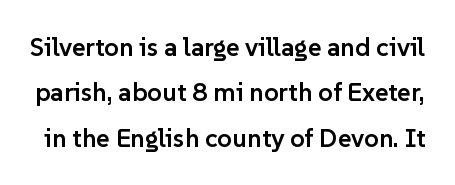
The string is rendered with underlining switched off. The characters look somewhat weighty, a semibold short of true bold. The lettering holds an erect, upright posture throughout. The rendering keeps characters at their native spacing.
